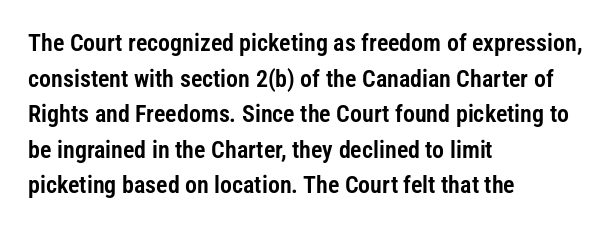
Q: Is the text italic (slanted)? A: No, it is upright.
Q: Is the text underlined? A: No.
Q: How is the paragraph aligned? A: Left-aligned.
Q: Is the spacing between letters normal or unusually wide? A: Normal.
Q: Is the spacing between lines tight, normal or loose? A: Normal.
